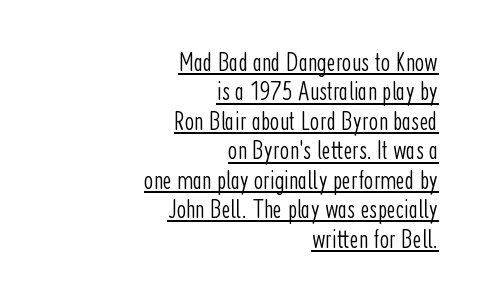
The string is rendered with underlining switched on. Vertical stems look standard width or narrower in stroke. The letterforms sit shoulder to shoulder at normal distance. Notice how descenders almost collide with the ascenders below — that's tight leading. This sample uses an upright cut, with every glyph sitting square on the baseline. The typesetter chose a ragged-left arrangement here.
